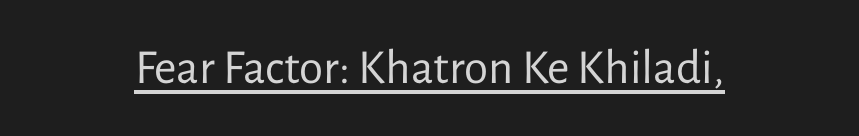
Regarding serifs, this sample does without them. Style check: upright. Is the type heavy? It reads as light-to-regular instead. Note the varied advance widths — an 'i' is clearly narrower than an 'm'. The sample's only ornament is a line tracing under the words.
